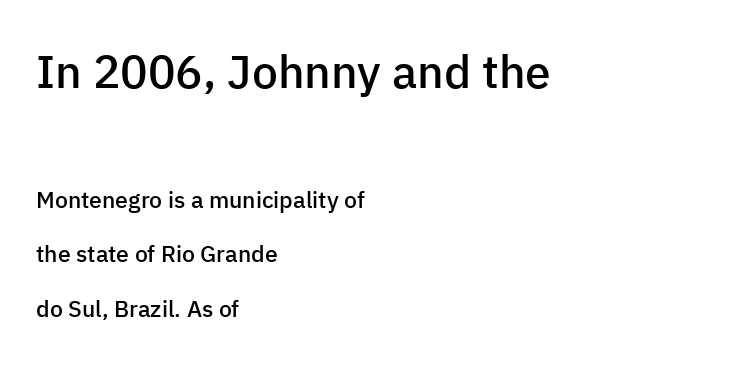
Q: Is the text bold? A: Semi-bold.
Q: Is the text italic (slanted)? A: No, it is upright.
Q: Is the typeface a serif or a sans-serif typeface? A: Sans-serif.
Q: Is the text underlined? A: No.
Q: How is the paragraph aligned? A: Left-aligned.
Q: Is the spacing between letters normal or unusually wide? A: Normal.
Q: Is the spacing between lines tight, normal or loose? A: Loose.
Q: Which block of text is set in a larger size, the first (top) or the second (bottom)? A: The first (top) one.
Q: Width (condensed, normal, or wide)? A: Normal.
Q: Stroke contrast? A: Low.
Q: x-height? A: Medium.
Q: Monospaced? A: No.
